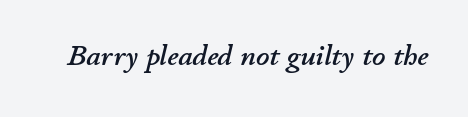
The image shows 29 px text type, italic (leaning right); set normal letter spacing, not underlined; low stroke contrast and a small x-height.
